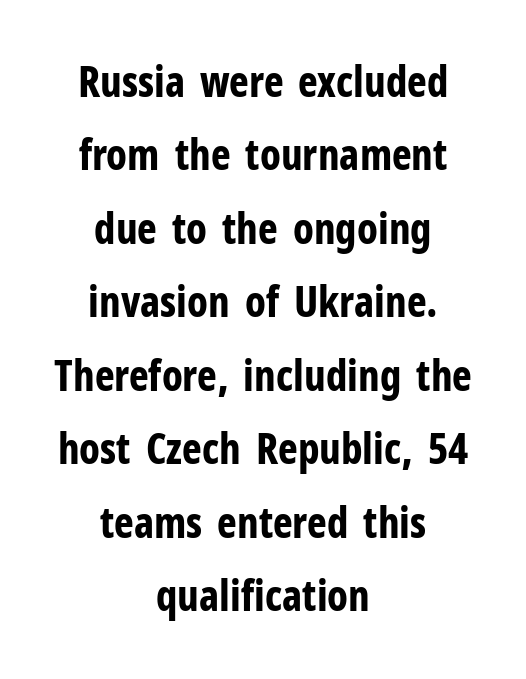
{"serif": "no", "italic": "no", "bold": "yes", "weight": "bold", "width": "condensed", "stroke_contrast": "low", "x_height": "medium", "monospaced": "no", "underline": "no", "align": "center", "line_spacing_ratio": 1.75, "letter_spacing": "normal", "letter_spacing_em": 0.0, "glyph_px": 42}
